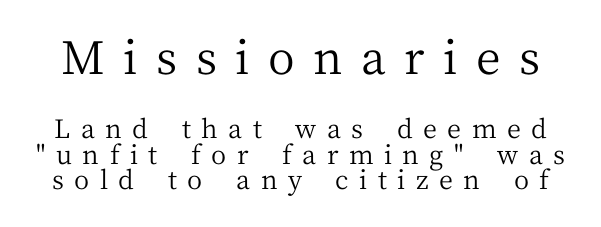
{"serif": "yes", "italic": "no", "bold": "no", "weight": "regular", "width": "normal", "stroke_contrast": "medium", "x_height": "medium", "monospaced": "no", "underline": "no", "line_spacing": "tight", "line_spacing_ratio": 0.97, "letter_spacing": "wide", "letter_spacing_em": 0.4, "larger_block": "first", "size_ratio": 1.77, "glyph_px": 46}
